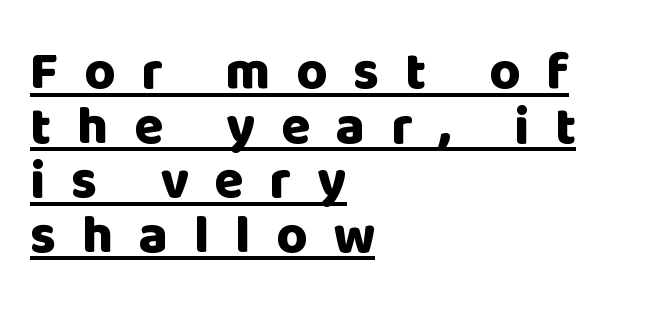
Q: Is the text bold? A: Yes.
Q: Is the text italic (slanted)? A: No, it is upright.
Q: Is the typeface a serif or a sans-serif typeface? A: Sans-serif.
Q: Is the text underlined? A: Yes.
Q: How is the paragraph aligned? A: Left-aligned.
Q: Is the spacing between letters normal or unusually wide? A: Unusually wide.
Q: Is the spacing between lines tight, normal or loose? A: Tight.
Q: Width (condensed, normal, or wide)? A: Normal.
Q: Stroke contrast? A: Low.
Q: x-height? A: Large.
Q: Monospaced? A: No.
